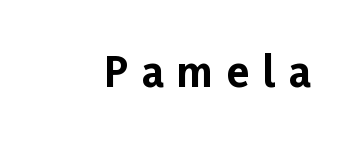
The image shows 40 px bold sans-serif type, upright; set unusually wide letter spacing (+0.35 em), not underlined; low stroke contrast and a medium x-height.
